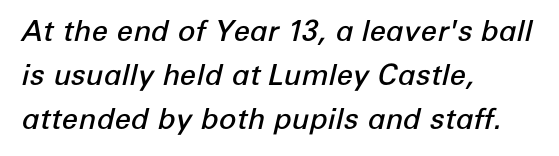
The image shows 29 px semibold type, italic (leaning right); set left-aligned, normal line spacing (1.52x), normal letter spacing, not underlined; low stroke contrast and a medium x-height.
